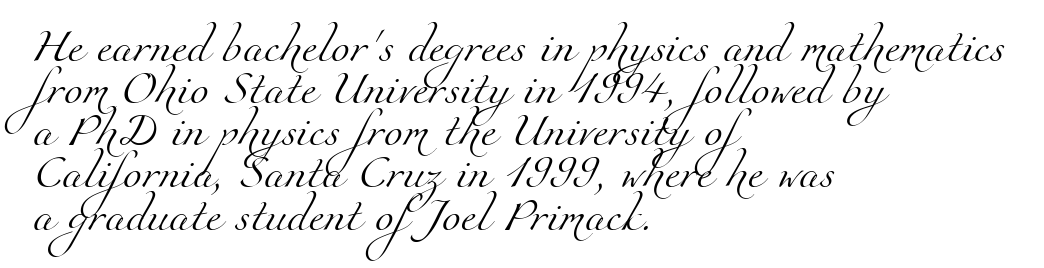
The image shows 34 px light serif type; set left-aligned, line spacing 1.24x, normal letter spacing, not underlined; medium stroke contrast and a small x-height.
